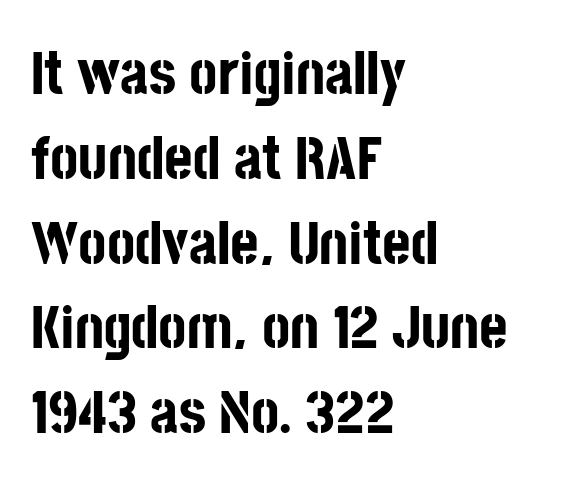
The passage is arranged the way most books set body copy — flush left. The type sits square on the baseline with zero lean. Leading: standard. Words appear dense and cohesive because spacing is normal. Plenty of ink on the page — the face is bold. Is this a sans? Yes — the strokes have no serifs.
